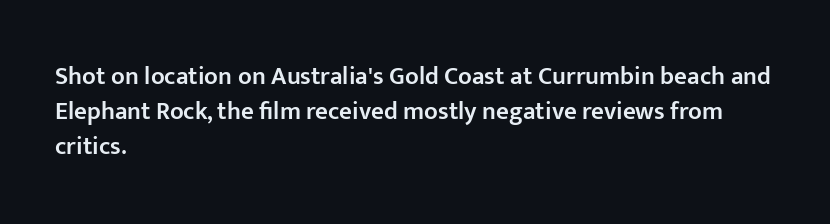
Q: Is the text bold? A: Semi-bold.
Q: Is the text italic (slanted)? A: No, it is upright.
Q: Is the text underlined? A: No.
Q: How is the paragraph aligned? A: Left-aligned.
Q: Is the spacing between letters normal or unusually wide? A: Normal.
Q: Is the spacing between lines tight, normal or loose? A: Normal.
